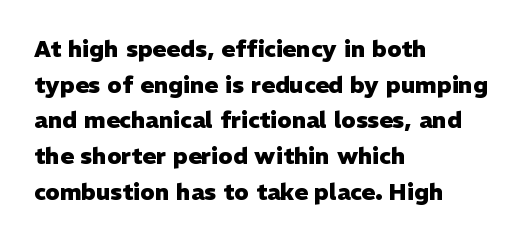
Is the block centered? No — it sits flush against the left margin. A full-strength bold gives these letters their thick strokes. The zone under the glyphs is completely vacant. This sample uses an upright cut, with every glyph sitting square on the baseline. The passage shown has conventional tracking throughout. The line-height multiplier appears to be the usual default.
